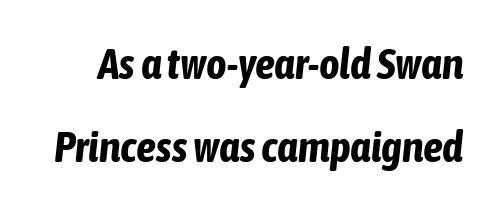
{"italic": "yes", "lean": "right", "slant_degrees": 6, "bold": "yes", "weight": "bold", "width": "condensed", "stroke_contrast": "low", "x_height": "medium", "monospaced": "no", "underline": "no", "line_spacing_ratio": 1.89, "letter_spacing": "normal", "letter_spacing_em": 0.0, "glyph_px": 44}
